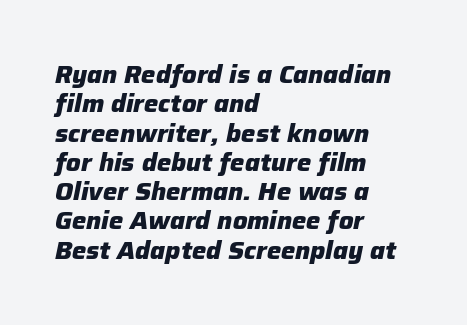
{"italic": "yes", "lean": "right", "slant_degrees": 12, "bold": "yes", "underline": "no", "align": "left", "line_spacing_ratio": 1.22, "letter_spacing": "normal", "letter_spacing_em": 0.0, "glyph_px": 24}
